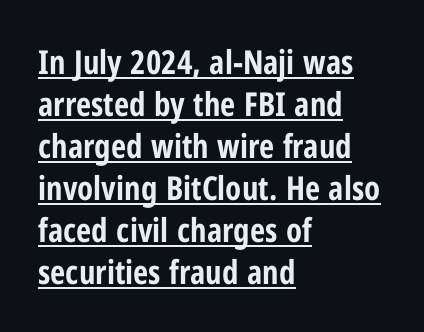
{"serif": "no", "italic": "no", "bold": "yes", "weight": "bold", "width": "condensed", "stroke_contrast": "low", "x_height": "medium", "monospaced": "no", "underline": "yes", "align": "left", "line_spacing": "normal", "line_spacing_ratio": 1.27, "letter_spacing": "normal", "letter_spacing_em": 0.0, "glyph_px": 33}
